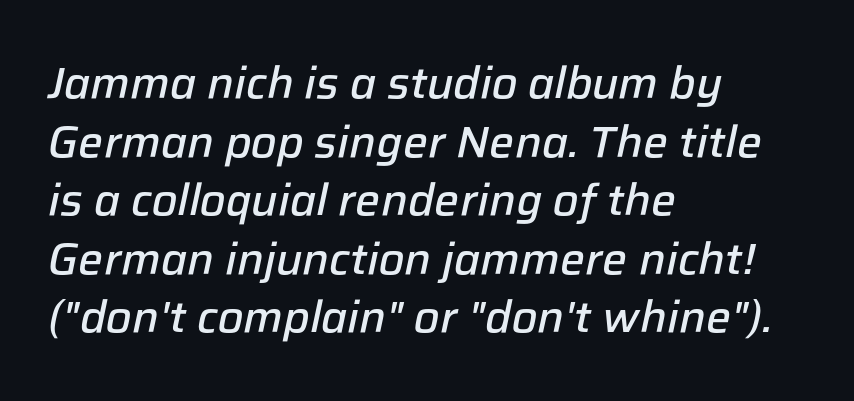
{"italic": "yes", "lean": "right", "slant_degrees": 12, "bold": "semi", "weight": "semibold", "width": "normal", "stroke_contrast": "low", "x_height": "medium", "monospaced": "no", "underline": "no", "align": "left", "line_spacing": "normal", "line_spacing_ratio": 1.33, "letter_spacing": "normal", "letter_spacing_em": 0.0, "glyph_px": 44}
